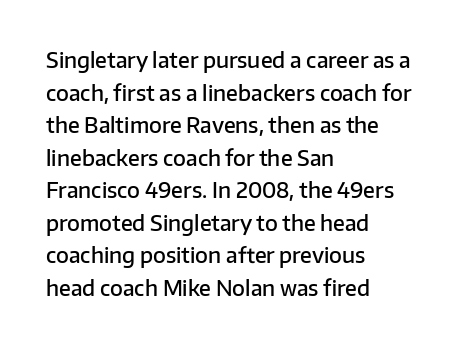
Decoration check: the copy has no underline. If you drew a ruler down the left edge, every line would touch it. How would I describe the line gaps? Plain and ordinary. The characters look somewhat weighty, a semibold short of true bold. Ordinary non-slanted type is in use.
